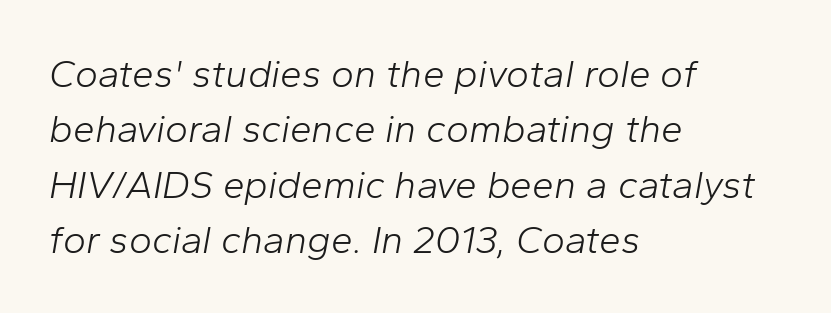
Anything drawn beneath the words? Only blank space. Each line starts at the same left margin while the right side varies. Yep, that's italic — everything's leaning. Each word holds together tightly as a unit, with standard inter-letter gaps.
